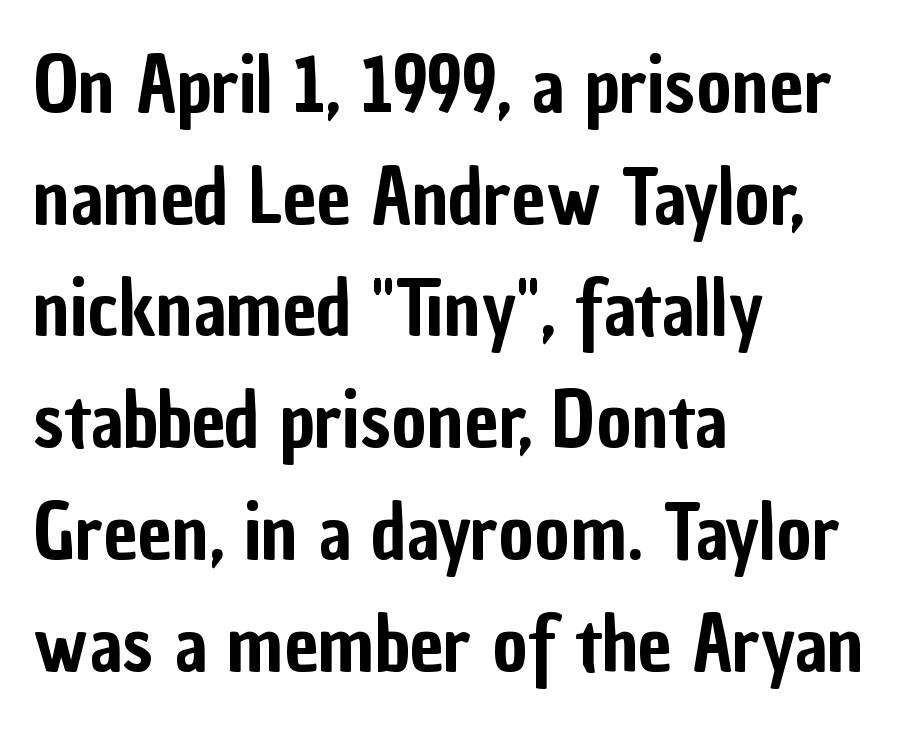
{"serif": "no", "italic": "no", "width": "condensed", "stroke_contrast": "low", "x_height": "medium", "monospaced": "no", "underline": "no", "align": "left", "line_spacing": "normal", "line_spacing_ratio": 1.47, "letter_spacing": "normal", "letter_spacing_em": 0.0, "glyph_px": 76}
